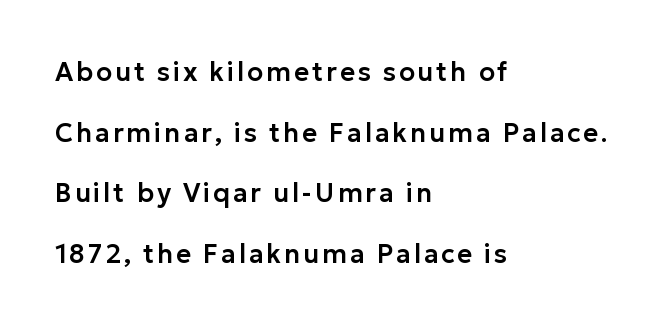
Horizontally, the lines are justified to the leading edge only. Italic: no, the glyphs are upright roman. If you measured baseline to baseline, you'd find a long distance. Descenders are the only things crossing below the line.
